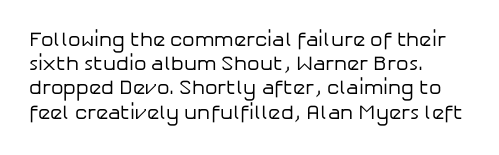
The image shows 20 px text type, upright; set left-aligned, line spacing 1.21x, normal letter spacing, not underlined.
